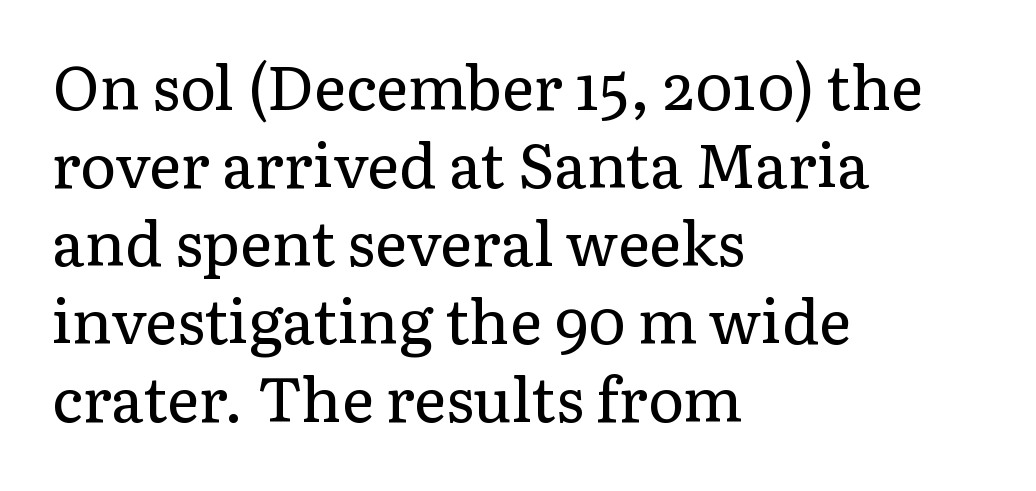
The image shows 61 px regular-weight serif type, upright; set left-aligned, normal line spacing (1.28x), normal letter spacing, not underlined; low stroke contrast and a medium x-height.
